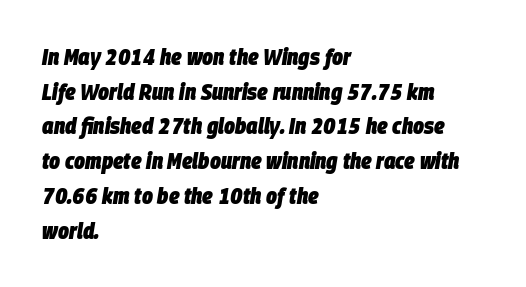
{"italic": "yes", "lean": "right", "slant_degrees": 9, "bold": "yes", "underline": "no", "align": "left", "line_spacing": "normal", "line_spacing_ratio": 1.51, "letter_spacing": "normal", "letter_spacing_em": 0.0, "glyph_px": 23}
